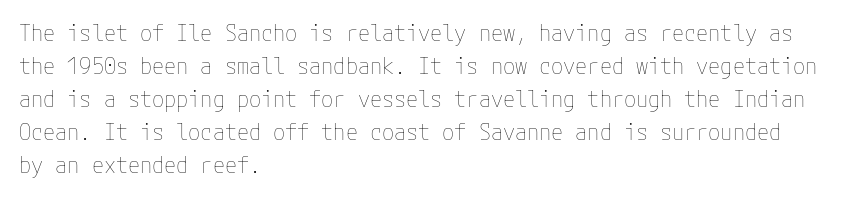
The image shows 22 px text type, upright; set left-aligned, normal line spacing (1.5x), normal letter spacing, not underlined.
